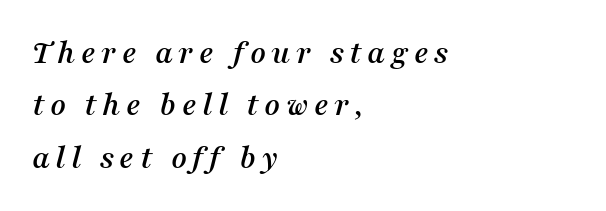
This sample is left-justified, so line endings fall wherever the words run out. The passage shown is typed in a proportional face where columns would drift. Each new line begins a customary step beneath the previous one. Quick note: underline off. Italic? Definitely — the glyphs are oblique. In terms of letterform style, serifs are clearly present.
